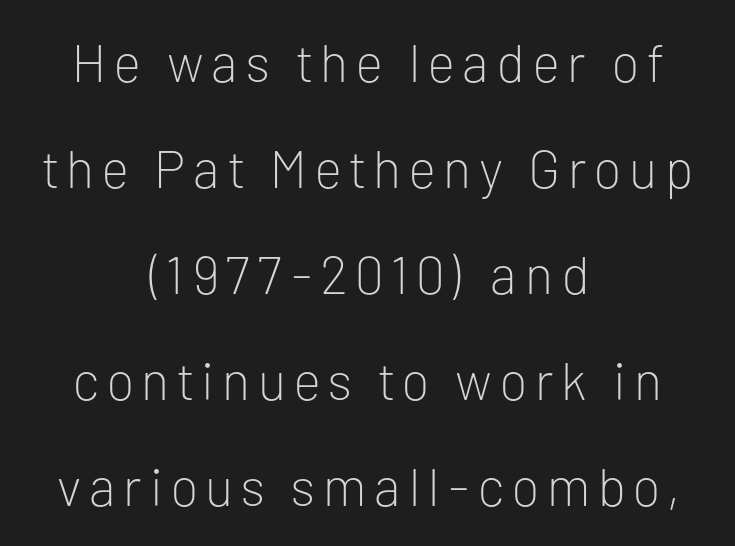
Reading down the column, the eye jumps a long way to each next line. Any mark beneath the type? The region is blank. These lines are rendered in a variable-pitch font. Ordinary non-slanted type is in use.
